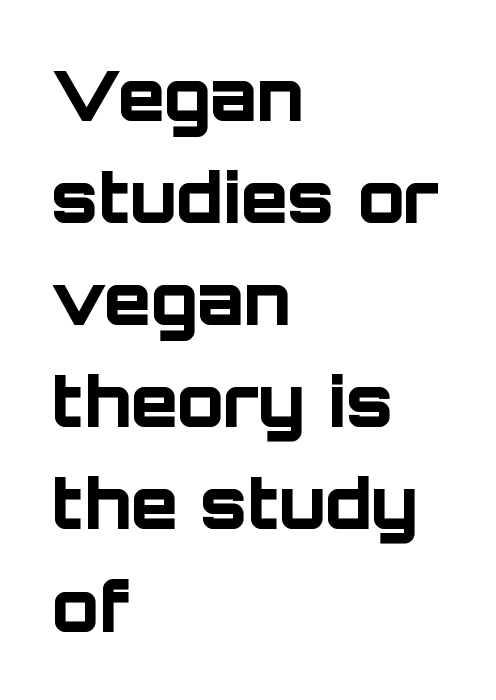
The image shows 69 px bold sans-serif type, upright; set left-aligned, normal line spacing (1.48x), normal letter spacing, not underlined; low stroke contrast and a large x-height.
